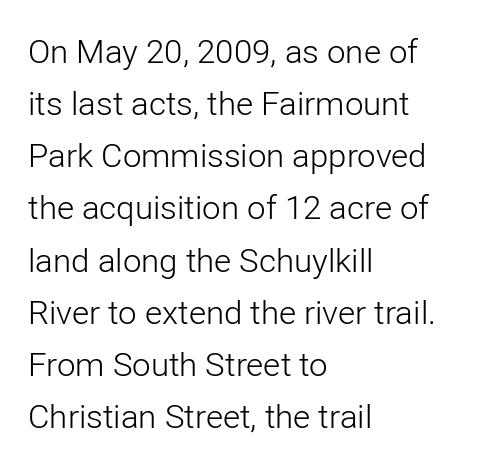
{"serif": "no", "italic": "no", "bold": "no", "weight": "light", "width": "normal", "stroke_contrast": "low", "x_height": "medium", "monospaced": "no", "underline": "no", "align": "left", "line_spacing": "normal", "line_spacing_ratio": 1.58, "letter_spacing": "normal", "letter_spacing_em": 0.0, "glyph_px": 33}
